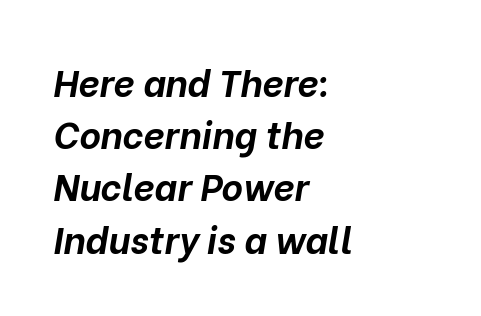
{"italic": "yes", "lean": "right", "slant_degrees": 10, "bold": "yes", "weight": "bold", "width": "normal", "stroke_contrast": "low", "x_height": "medium", "monospaced": "no", "underline": "no", "align": "left", "line_spacing": "normal", "line_spacing_ratio": 1.41, "letter_spacing": "normal", "letter_spacing_em": 0.0, "glyph_px": 37}
